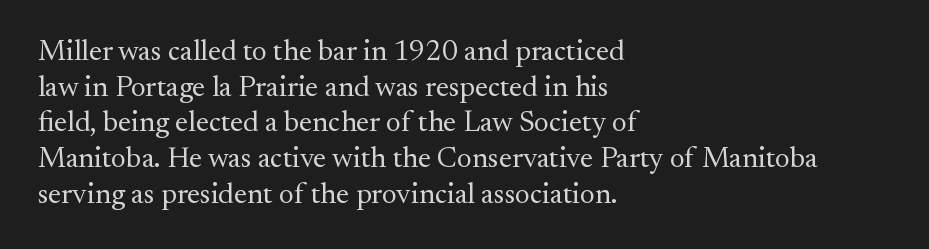
The image shows 29 px regular-weight serif type, upright; set left-aligned, line spacing 1.23x, normal letter spacing, not underlined; medium stroke contrast and a small x-height.
